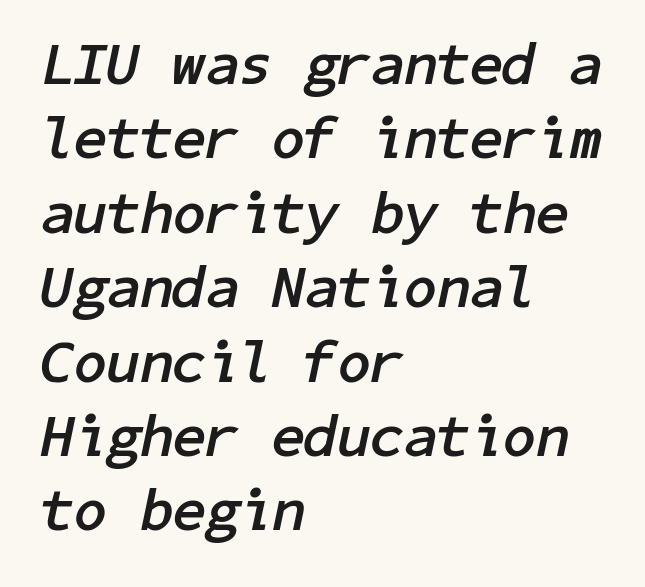
The passage shown has conventional tracking throughout. Is the block centered? No — it sits flush against the left margin. No word sits above an underline. Is the type bold? Yes — the strokes are clearly thick and heavy. Slant detected: the letters are inclined.
